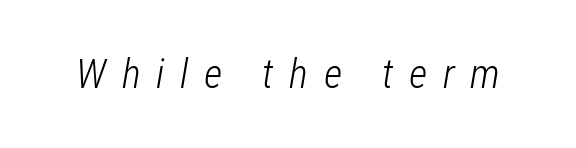
{"italic": "yes", "lean": "right", "slant_degrees": 12, "bold": "no", "weight": "light", "width": "condensed", "stroke_contrast": "low", "x_height": "medium", "monospaced": "no", "underline": "no", "letter_spacing": "wide", "letter_spacing_em": 0.39, "glyph_px": 40}
